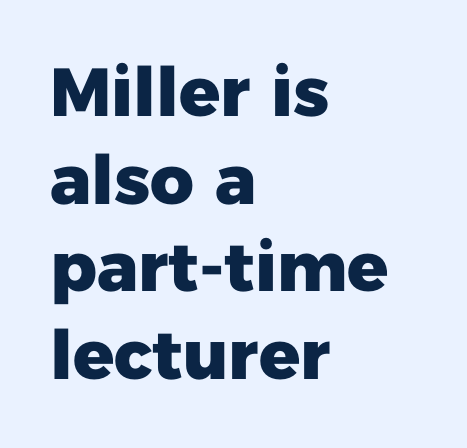
{"serif": "no", "italic": "no", "bold": "yes", "weight": "heavy", "width": "normal", "stroke_contrast": "low", "x_height": "medium", "monospaced": "no", "underline": "no", "align": "left", "line_spacing": "normal", "line_spacing_ratio": 1.29, "letter_spacing": "normal", "letter_spacing_em": 0.0, "glyph_px": 68}
